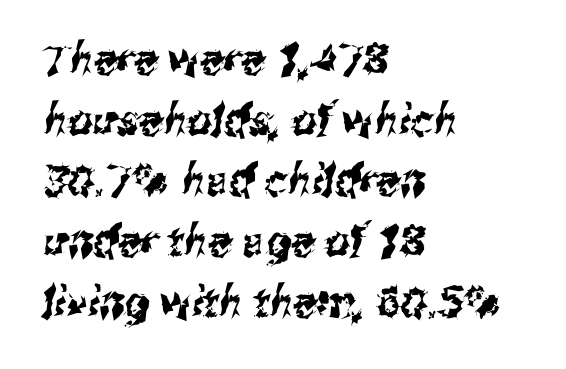
{"serif": "no", "width": "condensed", "stroke_contrast": "medium", "x_height": "medium", "monospaced": "no", "underline": "no", "align": "left", "line_spacing": "normal", "line_spacing_ratio": 1.41, "letter_spacing": "normal", "letter_spacing_em": 0.0, "glyph_px": 43}
